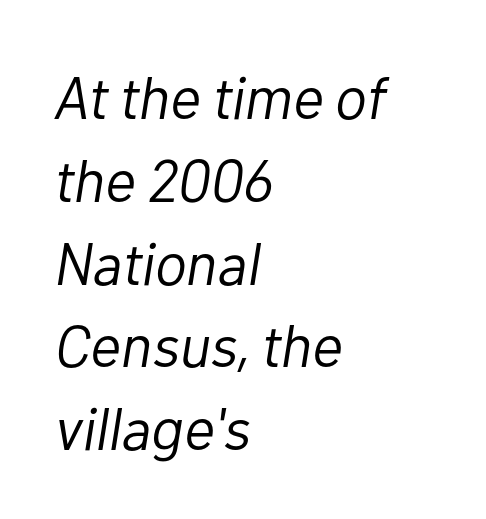
The image shows 60 px light type, italic (leaning right); set left-aligned, normal line spacing (1.38x), normal letter spacing, not underlined; low stroke contrast and a medium x-height.
